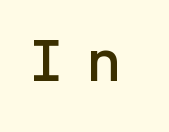
{"serif": "no", "italic": "no", "width": "normal", "stroke_contrast": "low", "x_height": "medium", "monospaced": "yes", "underline": "no", "letter_spacing": "wide", "letter_spacing_em": 0.36, "glyph_px": 59}
